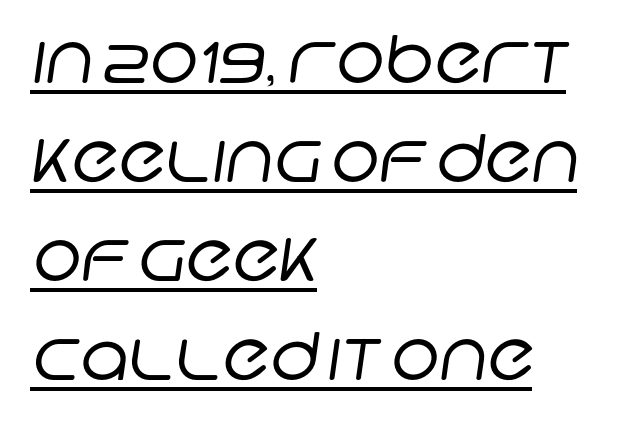
Q: Is the text bold? A: No.
Q: Is the typeface a serif or a sans-serif typeface? A: Sans-serif.
Q: Is the text underlined? A: Yes.
Q: How is the paragraph aligned? A: Left-aligned.
Q: Is the spacing between letters normal or unusually wide? A: Normal.
Q: Is the spacing between lines tight, normal or loose? A: Normal.
Q: Width (condensed, normal, or wide)? A: Normal.
Q: Stroke contrast? A: Low.
Q: x-height? A: Large.
Q: Monospaced? A: No.
